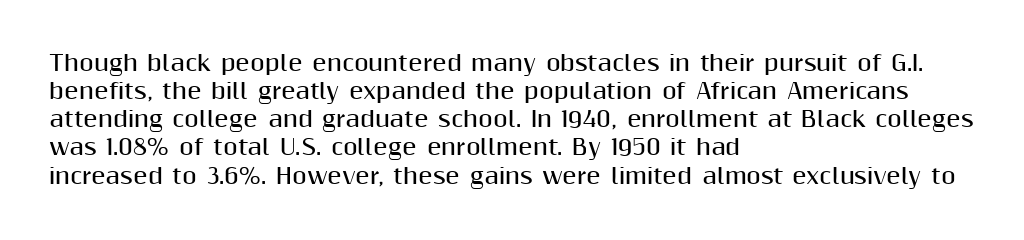
The image shows 21 px bold type, upright; set left-aligned, normal line spacing (1.34x), normal letter spacing, not underlined.
